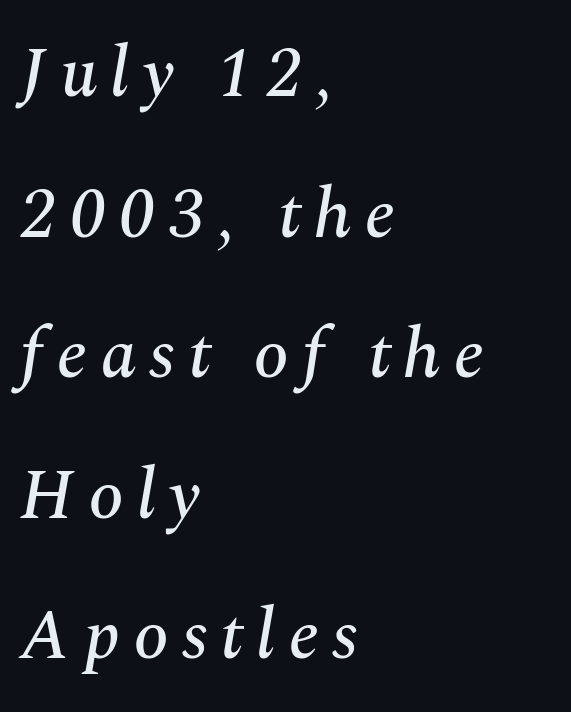
The image shows 71 px serif type, italic (leaning right); set left-aligned, loose line spacing (1.98x), not underlined; medium stroke contrast and a medium x-height.
